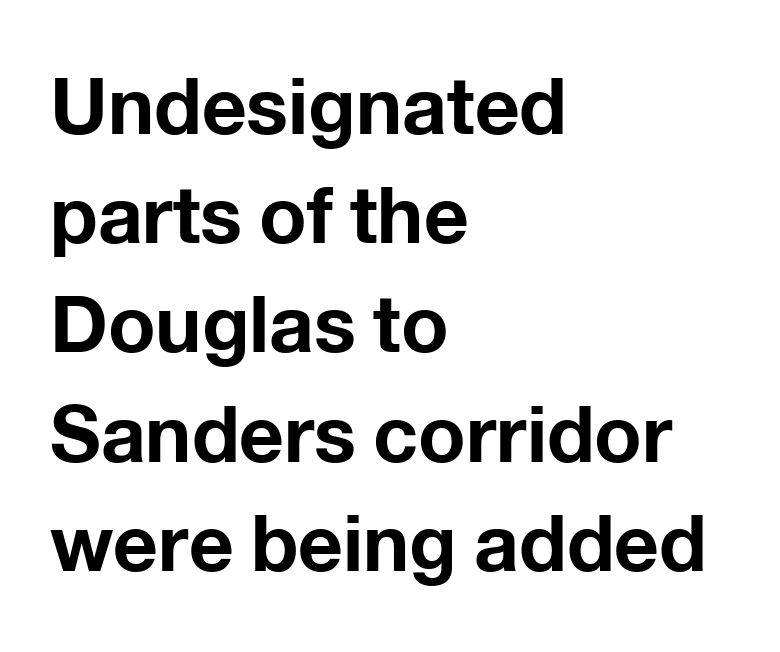
The image shows 78 px bold sans-serif type, upright; set left-aligned, normal line spacing (1.4x), normal letter spacing, not underlined; low stroke contrast and a medium x-height.
